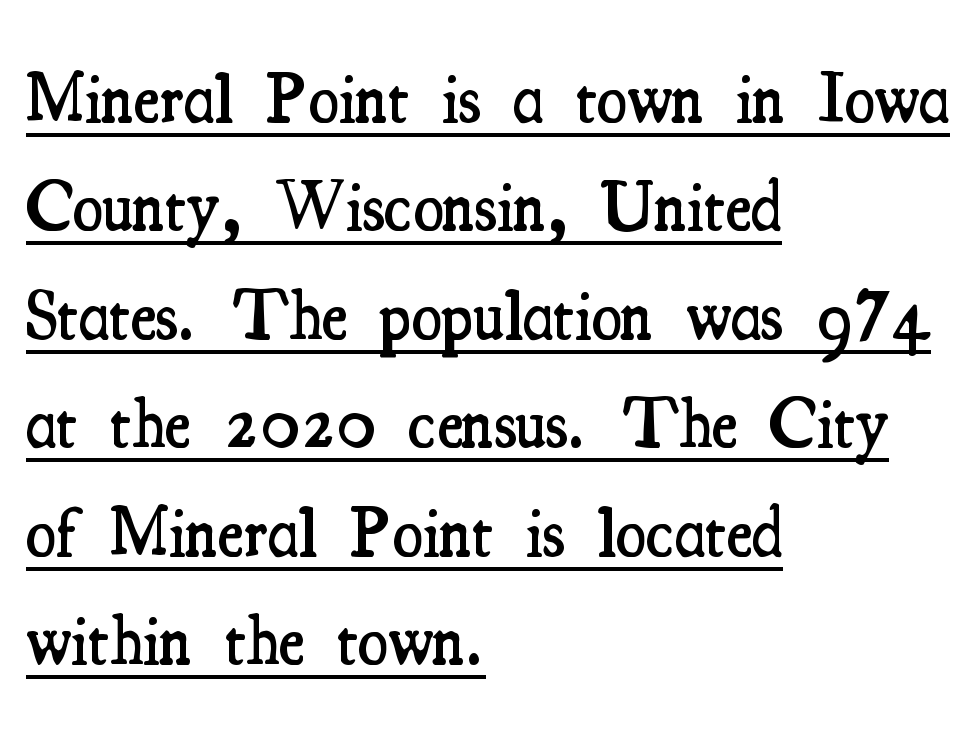
The image shows 70 px semibold, condensed serif type, upright; set left-aligned, normal line spacing (1.55x), normal letter spacing, underlined; medium stroke contrast and a small x-height.
